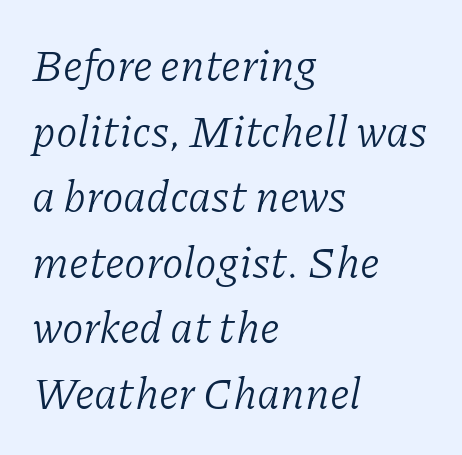
{"serif": "yes", "italic": "yes", "lean": "right", "slant_degrees": 11, "bold": "no", "weight": "light", "width": "normal", "stroke_contrast": "low", "x_height": "medium", "monospaced": "no", "underline": "no", "align": "left", "line_spacing": "normal", "line_spacing_ratio": 1.49, "letter_spacing": "normal", "letter_spacing_em": 0.0, "glyph_px": 44}
